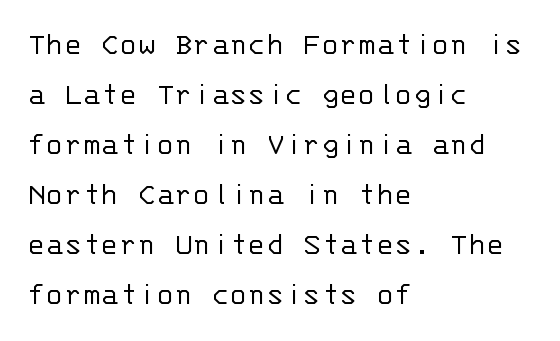
The image shows 34 px light sans-serif type, upright, monospaced; set left-aligned, normal line spacing (1.47x), normal letter spacing, not underlined; low stroke contrast and a large x-height.
